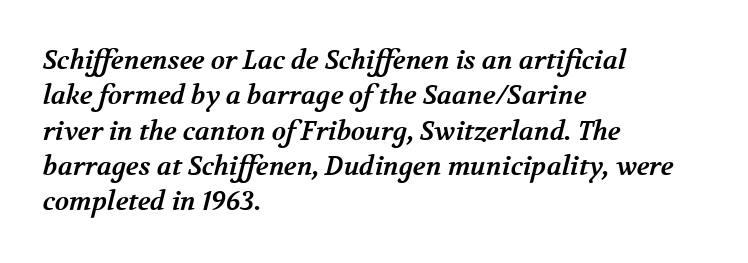
{"bold": "yes", "underline": "no", "align": "left", "line_spacing": "normal", "line_spacing_ratio": 1.36, "letter_spacing": "normal", "letter_spacing_em": 0.0, "glyph_px": 26}
